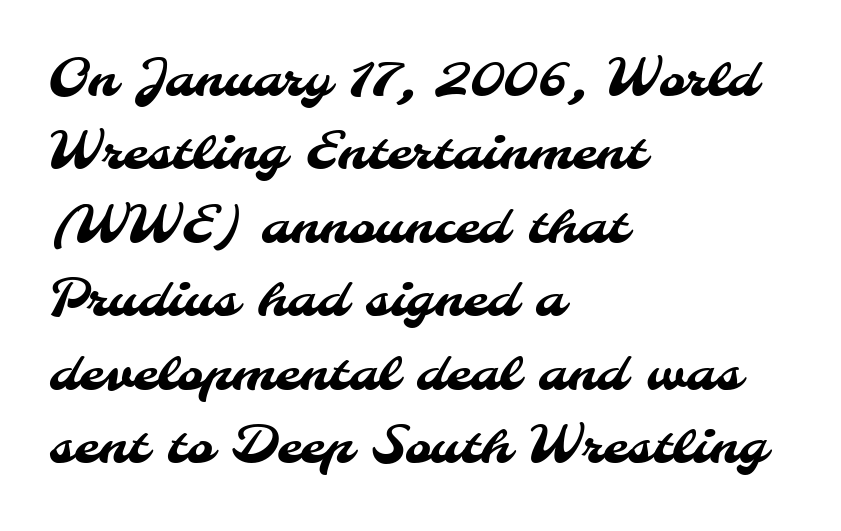
Q: Is the typeface a serif or a sans-serif typeface? A: Sans-serif.
Q: Is the text underlined? A: No.
Q: How is the paragraph aligned? A: Left-aligned.
Q: Is the spacing between letters normal or unusually wide? A: Normal.
Q: Is the spacing between lines tight, normal or loose? A: Normal.
Q: Width (condensed, normal, or wide)? A: Normal.
Q: Stroke contrast? A: Medium.
Q: x-height? A: Small.
Q: Monospaced? A: No.
